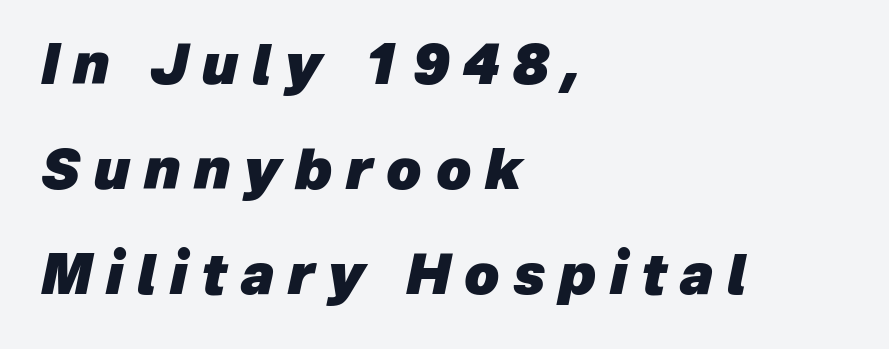
The rendering uses a large line-height, opening up the rows. Spacing verdict: proportional, widths tailored to each character. Unmarked baselines from the first word to the last. Substantial extra tracking has been applied to these lines. Emphasis-style slanted type is in use.
